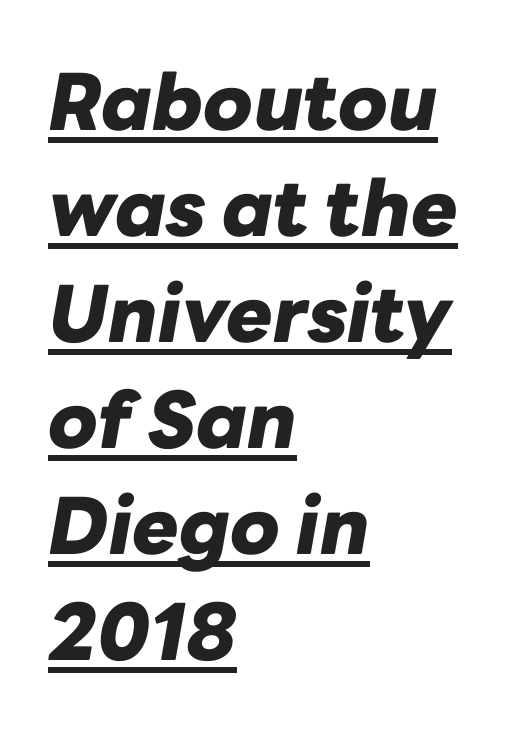
Evenly set lines give the paragraph a standard silhouette. Looking at the ascenders, they clearly lean. A continuous stroke trails under the words, as in a hyperlink. This sample is left-justified, so line endings fall wherever the words run out. Heft: maximum for text — a bold. Compared with typical body copy, the letter spacing here is the same.
